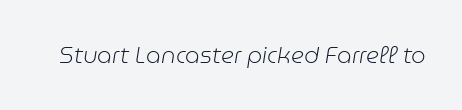
{"italic": "yes", "lean": "right", "slant_degrees": 9, "bold": "no", "underline": "no", "letter_spacing": "normal", "letter_spacing_em": 0.0, "glyph_px": 23}
